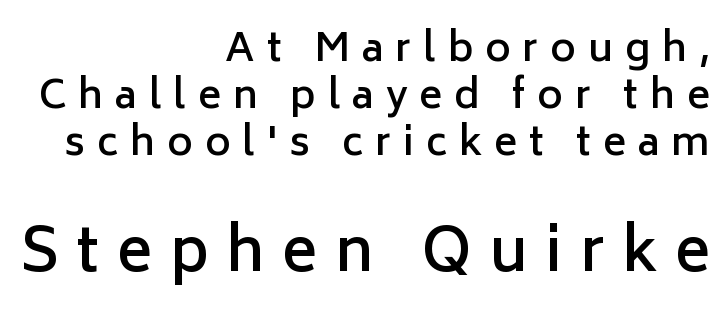
Think of a printed novel: that variable character pitch is what you see here. Note: no serifs on the glyphs. Unlike italic type, these characters show no tilt at all. Characters follow at a spacing far wider than the type designer built in. The passage shown is not underscored anywhere.
